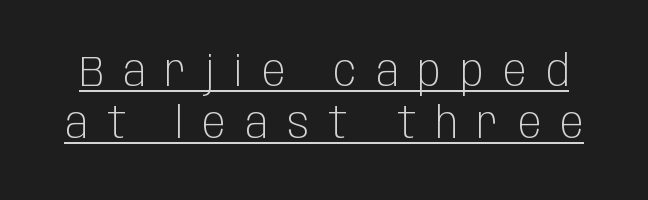
Q: Is the text bold? A: No.
Q: Is the text italic (slanted)? A: No, it is upright.
Q: Is the typeface a serif or a sans-serif typeface? A: Sans-serif.
Q: Is the text underlined? A: Yes.
Q: Is the spacing between letters normal or unusually wide? A: Unusually wide.
Q: Width (condensed, normal, or wide)? A: Condensed.
Q: Stroke contrast? A: Low.
Q: x-height? A: Large.
Q: Monospaced? A: No.
